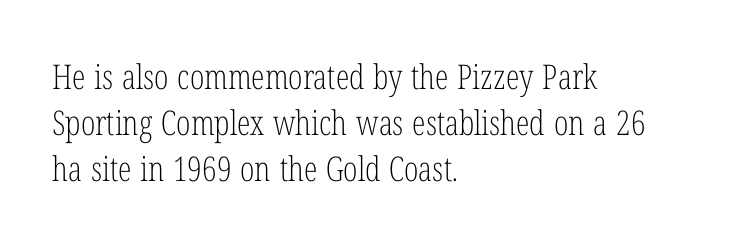
Words appear dense and cohesive because spacing is normal. Is there any slant? The stems are plumb. Character widths vary here, with narrow letters taking less room than wide ones. The passage shown is not underscored anywhere.
